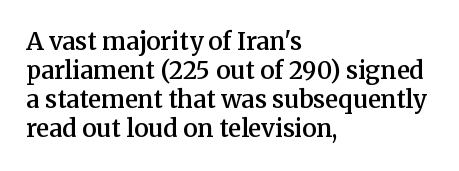
{"italic": "no", "bold": "semi", "underline": "no", "align": "left", "line_spacing_ratio": 1.21, "letter_spacing": "normal", "letter_spacing_em": 0.0, "glyph_px": 24}
